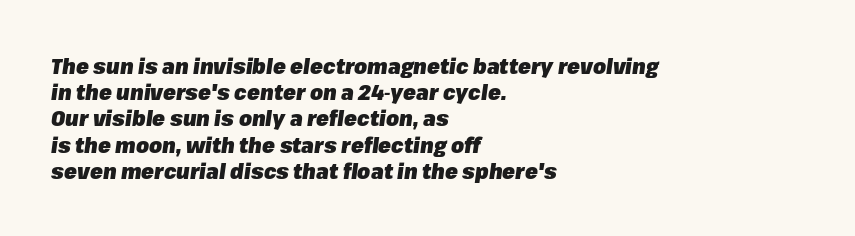
The image shows 21 px bold type, italic (leaning right); set left-aligned, normal line spacing (1.25x), normal letter spacing, not underlined.
